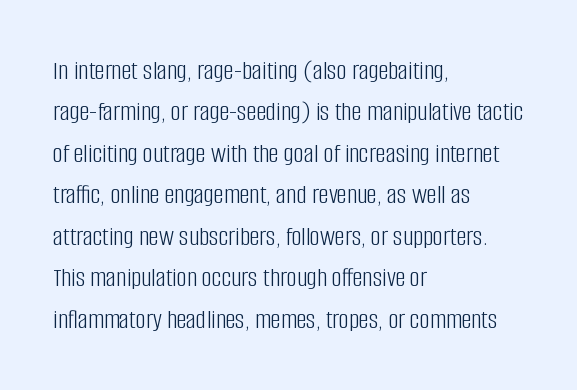
Q: Is the text bold? A: No.
Q: Is the text italic (slanted)? A: No, it is upright.
Q: Is the typeface a serif or a sans-serif typeface? A: Sans-serif.
Q: Is the text underlined? A: No.
Q: How is the paragraph aligned? A: Left-aligned.
Q: Is the spacing between letters normal or unusually wide? A: Normal.
Q: Is the spacing between lines tight, normal or loose? A: Normal.
Q: Width (condensed, normal, or wide)? A: Condensed.
Q: Stroke contrast? A: Low.
Q: x-height? A: Large.
Q: Monospaced? A: No.
